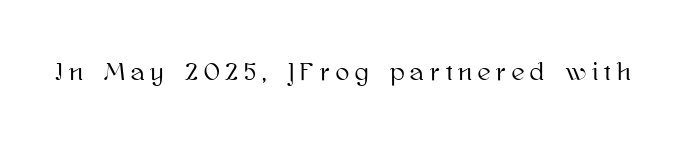
Q: Is the text italic (slanted)? A: No, it is upright.
Q: Is the text underlined? A: No.
Q: Is the spacing between letters normal or unusually wide? A: Unusually wide.
